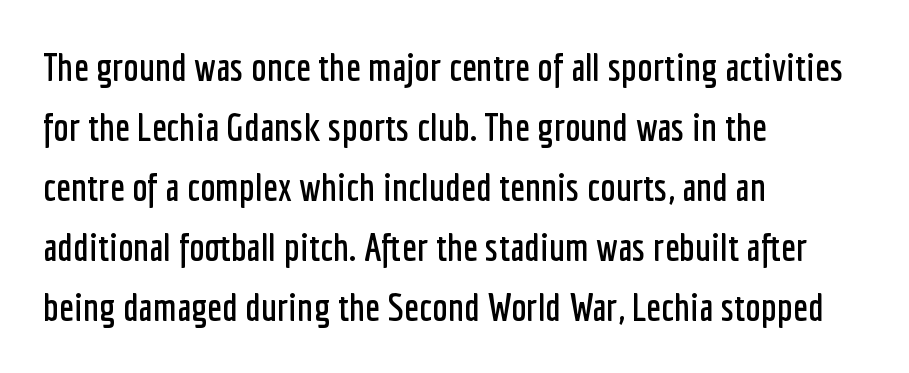
The image shows 39 px condensed sans-serif type, upright; set left-aligned, normal line spacing (1.54x), normal letter spacing, not underlined; low stroke contrast and a medium x-height.
